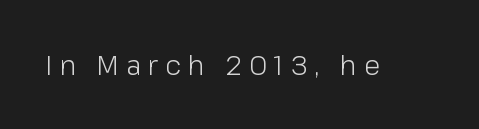
The image shows 27 px text type, upright; set unusually wide letter spacing (+0.26 em), not underlined.
